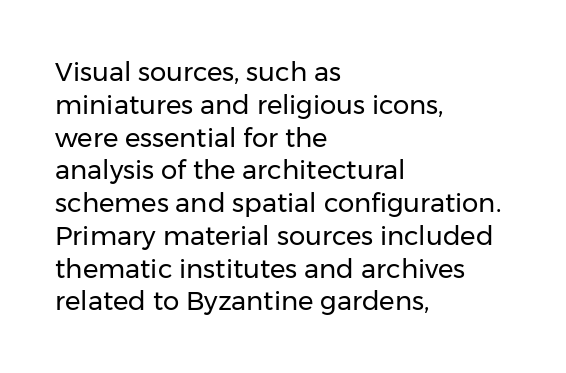
Check the space under the baseline: it is left empty. Posture: upright roman. Is the type heavy? It reads as light-to-regular instead. One-word summary of the alignment: left. The line-height multiplier appears to be the usual default.
